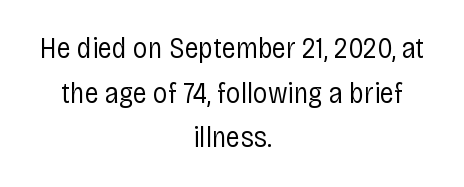
{"serif": "no", "italic": "no", "bold": "no", "weight": "regular", "width": "condensed", "stroke_contrast": "low", "x_height": "large", "monospaced": "no", "underline": "no", "align": "center", "line_spacing": "normal", "line_spacing_ratio": 1.54, "letter_spacing": "normal", "letter_spacing_em": 0.0, "glyph_px": 29}
